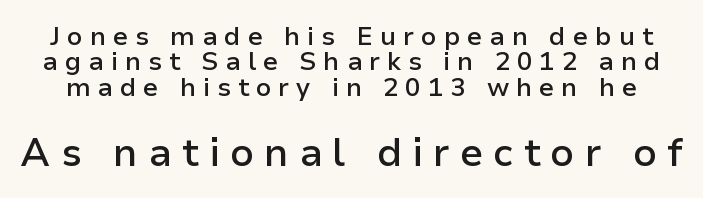
Q: Is the text bold? A: Semi-bold.
Q: Is the text italic (slanted)? A: No, it is upright.
Q: Is the typeface a serif or a sans-serif typeface? A: Sans-serif.
Q: Is the text underlined? A: No.
Q: Is the spacing between letters normal or unusually wide? A: Unusually wide.
Q: Is the spacing between lines tight, normal or loose? A: Tight.
Q: Which block of text is set in a larger size, the first (top) or the second (bottom)? A: The second (bottom) one.
Q: Width (condensed, normal, or wide)? A: Normal.
Q: Stroke contrast? A: Low.
Q: x-height? A: Medium.
Q: Monospaced? A: No.
